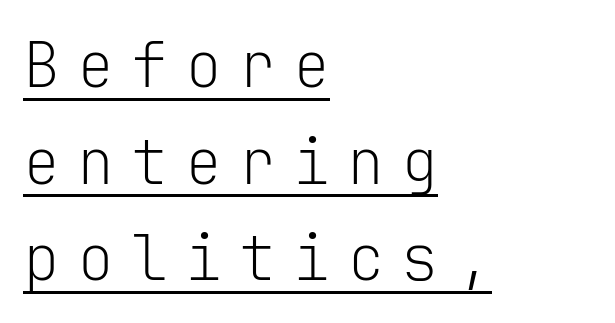
Fixed-width glyphs throughout — classic coding-font behaviour. Italic? Not at all — the glyphs are vertical. These lines stack with their left ends in a neat column. This reads as an unemphasized weight, regular at the heaviest. Note: no serifs on the glyphs. Vertical spacing — default.
